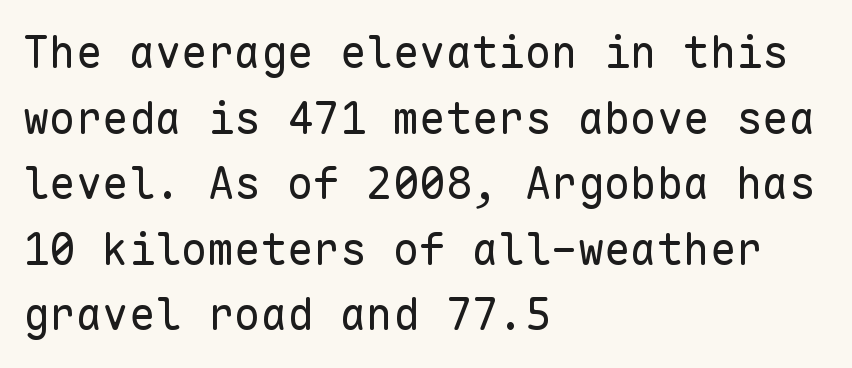
Q: Is the text bold? A: No.
Q: Is the text italic (slanted)? A: No, it is upright.
Q: Is the typeface a serif or a sans-serif typeface? A: Sans-serif.
Q: Is the text underlined? A: No.
Q: How is the paragraph aligned? A: Left-aligned.
Q: Is the spacing between letters normal or unusually wide? A: Normal.
Q: Is the spacing between lines tight, normal or loose? A: Normal.
Q: Width (condensed, normal, or wide)? A: Normal.
Q: Stroke contrast? A: Low.
Q: x-height? A: Medium.
Q: Monospaced? A: Yes.
